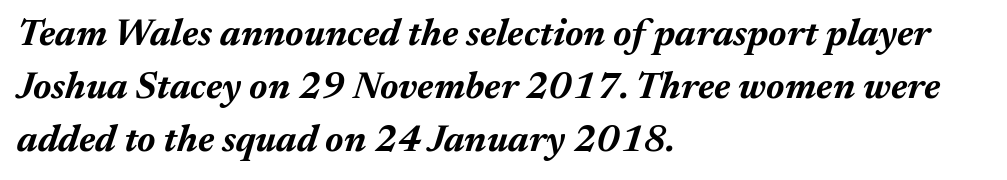
How are the letters spaced? Ordinarily, with no added tracking. Interline gaps are of average width in this sample. Posture: slanted. The space beneath each line is pristine and unruled.
